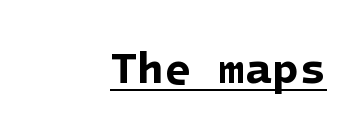
The image shows 44 px bold sans-serif type; set right-aligned, normal letter spacing, underlined; low stroke contrast and a medium x-height.
